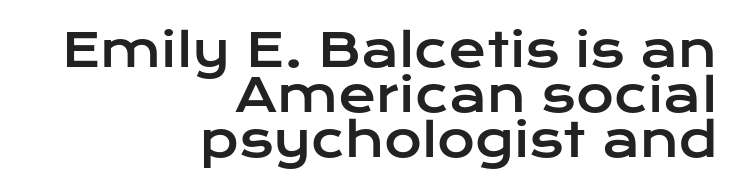
A clean baseline with only descenders dipping below it. Look at the tracking — it's just the regular setting, nothing added. Each letter keeps its own natural width here, so spacing adapts to shape. The glyphs in this specimen are sans serif.
